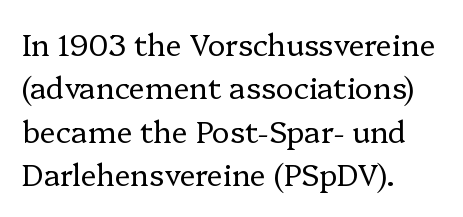
{"serif": "yes", "italic": "no", "bold": "no", "weight": "regular", "width": "normal", "stroke_contrast": "low", "x_height": "medium", "monospaced": "no", "underline": "no", "align": "left", "line_spacing": "normal", "line_spacing_ratio": 1.45, "letter_spacing": "normal", "letter_spacing_em": 0.0, "glyph_px": 30}
